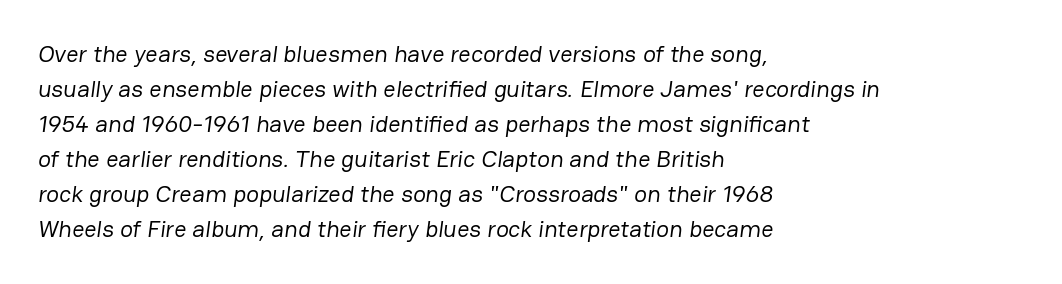
{"bold": "no", "underline": "no", "align": "left", "line_spacing": "normal", "line_spacing_ratio": 1.46, "letter_spacing": "normal", "letter_spacing_em": 0.0, "glyph_px": 24}
